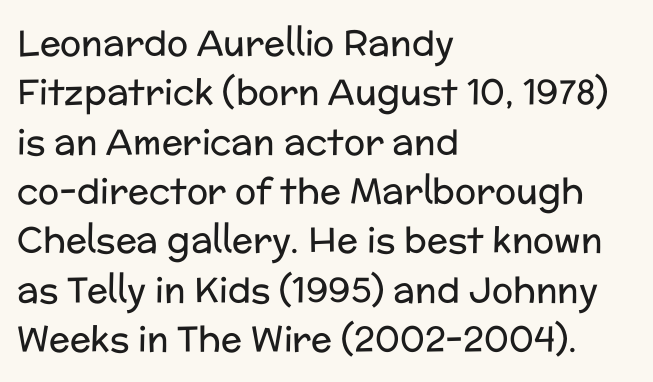
{"serif": "no", "italic": "no", "bold": "no", "weight": "regular", "width": "normal", "stroke_contrast": "low", "x_height": "medium", "monospaced": "no", "underline": "no", "align": "left", "line_spacing": "normal", "line_spacing_ratio": 1.41, "letter_spacing": "normal", "letter_spacing_em": 0.0, "glyph_px": 35}
